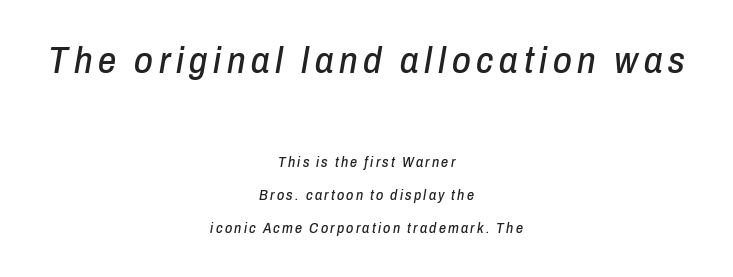
{"italic": "yes", "lean": "right", "slant_degrees": 10, "width": "condensed", "stroke_contrast": "low", "x_height": "medium", "monospaced": "no", "underline": "no", "align": "center", "line_spacing": "loose", "line_spacing_ratio": 2.34, "larger_block": "first", "size_ratio": 2.57, "glyph_px": 36}
